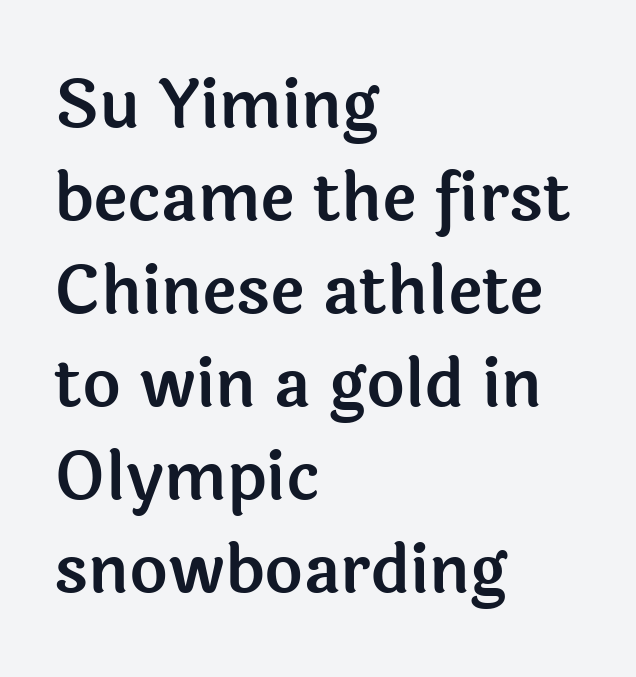
Q: Is the text italic (slanted)? A: No, it is upright.
Q: Is the typeface a serif or a sans-serif typeface? A: Sans-serif.
Q: Is the text underlined? A: No.
Q: How is the paragraph aligned? A: Left-aligned.
Q: Is the spacing between letters normal or unusually wide? A: Normal.
Q: Is the spacing between lines tight, normal or loose? A: Normal.
Q: Width (condensed, normal, or wide)? A: Normal.
Q: x-height? A: Medium.
Q: Monospaced? A: No.
